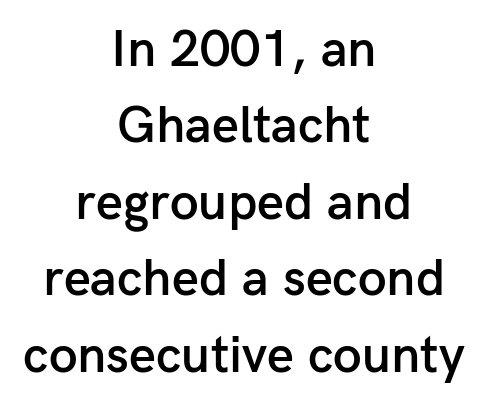
The image shows 52 px semibold sans-serif type, upright; set centered, normal line spacing (1.47x), normal letter spacing, not underlined; low stroke contrast and a medium x-height.
